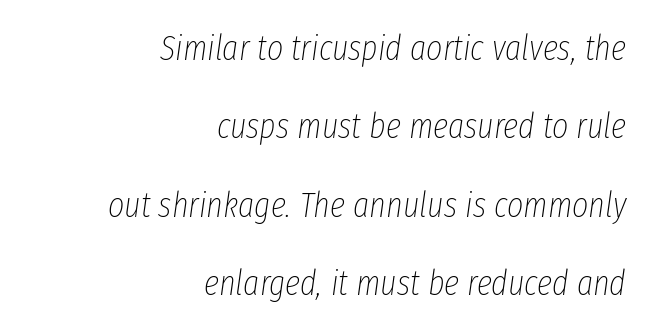
{"italic": "yes", "lean": "right", "slant_degrees": 8, "bold": "no", "weight": "thin", "width": "condensed", "stroke_contrast": "low", "x_height": "medium", "monospaced": "no", "underline": "no", "align": "right", "line_spacing": "loose", "line_spacing_ratio": 2.24, "letter_spacing": "normal", "letter_spacing_em": 0.0, "glyph_px": 35}
